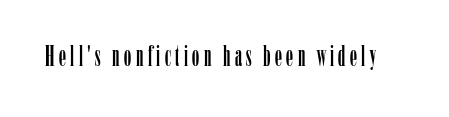
Old-style or modern, the face here clearly has serifs. Letters rest on an invisible, unmarked baseline. Proportional: the letters do not fall into vertical columns. In terms of posture, this sample is upright.
